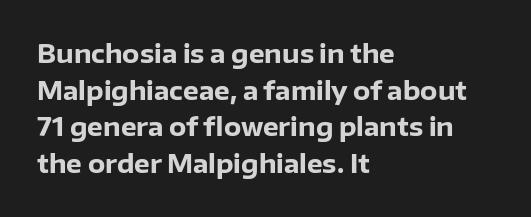
The image shows 25 px bold type, upright; set left-aligned, normal line spacing (1.47x), normal letter spacing, not underlined.
